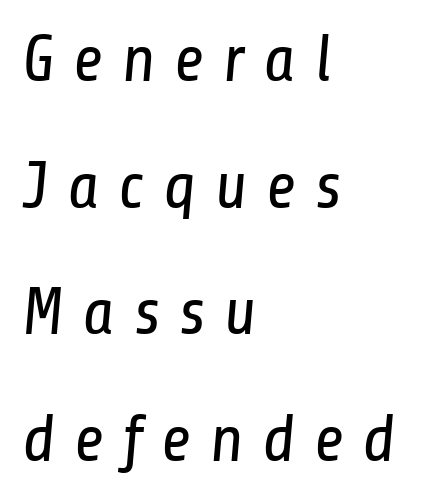
{"serif": "no", "bold": "no", "weight": "regular", "width": "condensed", "stroke_contrast": "low", "x_height": "medium", "monospaced": "no", "underline": "no", "align": "left", "line_spacing_ratio": 1.89, "letter_spacing": "wide", "letter_spacing_em": 0.27, "glyph_px": 67}
